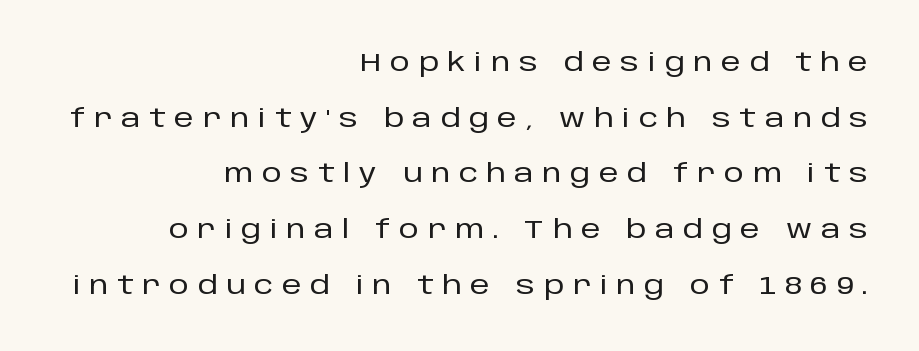
Q: Is the text italic (slanted)? A: No, it is upright.
Q: Is the text underlined? A: No.
Q: How is the paragraph aligned? A: Right-aligned.
Q: Is the spacing between letters normal or unusually wide? A: Unusually wide.
Q: Is the spacing between lines tight, normal or loose? A: Loose.
